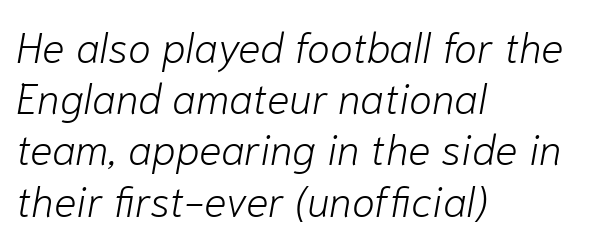
This rendering leaves character spacing at its baseline value. No chunkiness to these letters — they're not bold. One-word summary of the alignment: left. The rendering uses natural spacing where letterforms have individual widths. These lines were composed using italics. Descenders hang freely into open space.
